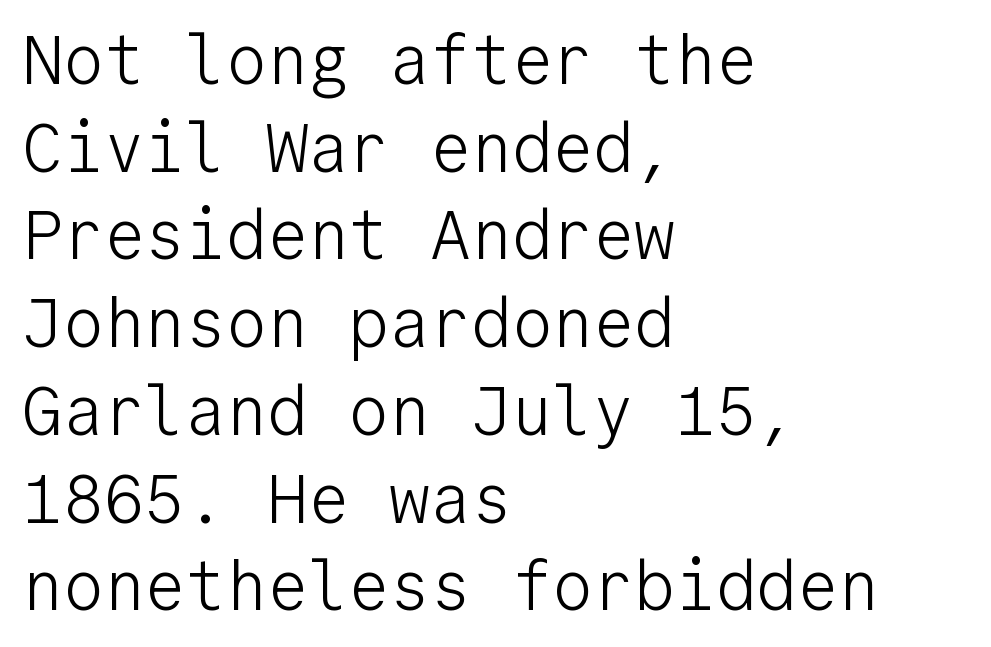
{"serif": "no", "italic": "no", "bold": "no", "weight": "light", "width": "normal", "stroke_contrast": "low", "x_height": "medium", "monospaced": "yes", "underline": "no", "align": "left", "line_spacing": "normal", "line_spacing_ratio": 1.29, "letter_spacing": "normal", "letter_spacing_em": 0.0, "glyph_px": 68}
